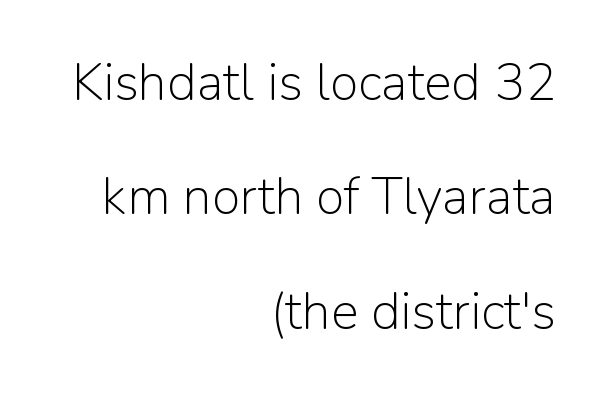
Leftover space on each line is placed entirely before the opening word. Check where the strokes stop: nothing finishes them off — pure sans. The letters stand straight up with perfectly vertical stems. Note the varied advance widths — an 'i' is clearly narrower than an 'm'.
